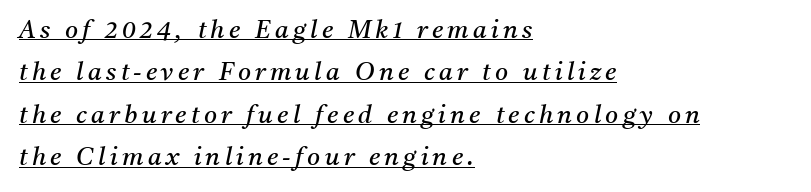
The image shows 25 px text type, italic (leaning right); set left-aligned, normal line spacing (1.7x), underlined.
